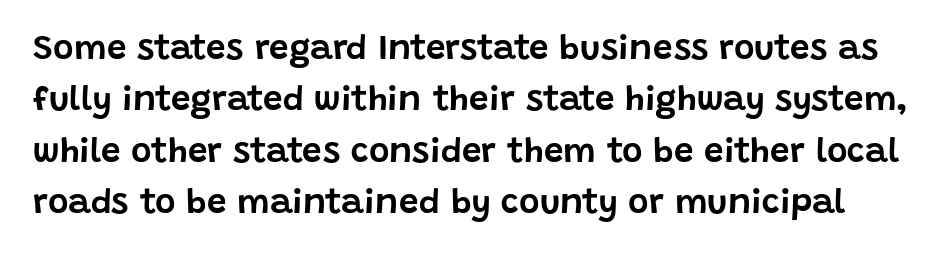
A clean baseline with only descenders dipping below it. Note: no serifs on the glyphs. When letters stand straight like this, we call the style roman or upright. Varying glyph widths throughout — classic text-font behaviour. This sample keeps an unexceptional amount of space between lines.
